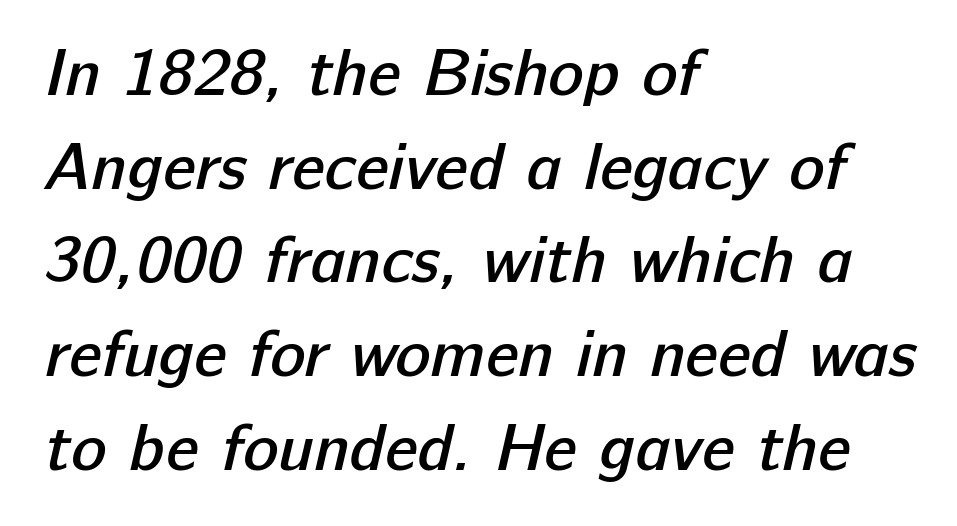
Q: Is the text bold? A: Semi-bold.
Q: Is the typeface a serif or a sans-serif typeface? A: Sans-serif.
Q: Is the text underlined? A: No.
Q: How is the paragraph aligned? A: Left-aligned.
Q: Is the spacing between letters normal or unusually wide? A: Normal.
Q: Is the spacing between lines tight, normal or loose? A: Normal.
Q: Width (condensed, normal, or wide)? A: Normal.
Q: Stroke contrast? A: Low.
Q: x-height? A: Medium.
Q: Monospaced? A: No.
